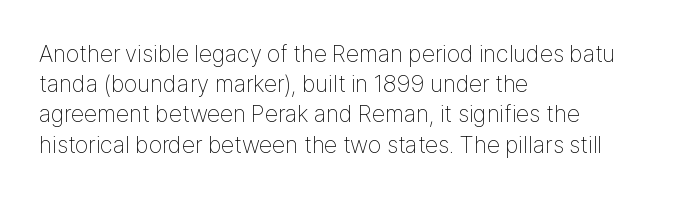
The weight would be labelled regular, book, light, or lighter still. Every stem runs plumb, perpendicular to the baseline. Descender tails drop into unmarked territory. One glance says typical: line gaps are just what's usual.
